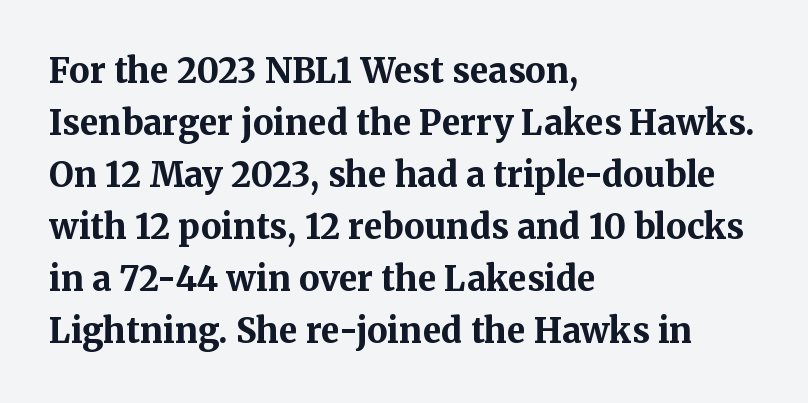
Q: Is the text bold? A: Yes.
Q: Is the text italic (slanted)? A: No, it is upright.
Q: Is the typeface a serif or a sans-serif typeface? A: Serif.
Q: Is the text underlined? A: No.
Q: How is the paragraph aligned? A: Left-aligned.
Q: Is the spacing between letters normal or unusually wide? A: Normal.
Q: Is the spacing between lines tight, normal or loose? A: Normal.
Q: Width (condensed, normal, or wide)? A: Normal.
Q: Stroke contrast? A: Medium.
Q: x-height? A: Medium.
Q: Monospaced? A: No.
